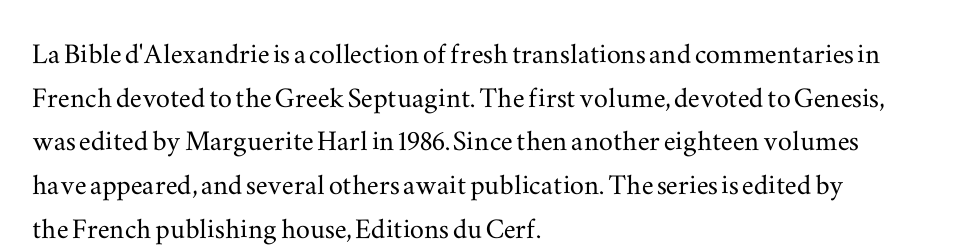
{"serif": "yes", "italic": "no", "width": "wide", "stroke_contrast": "medium", "x_height": "small", "monospaced": "no", "underline": "no", "align": "left", "line_spacing": "normal", "line_spacing_ratio": 1.25, "letter_spacing": "normal", "letter_spacing_em": 0.0, "glyph_px": 35}
